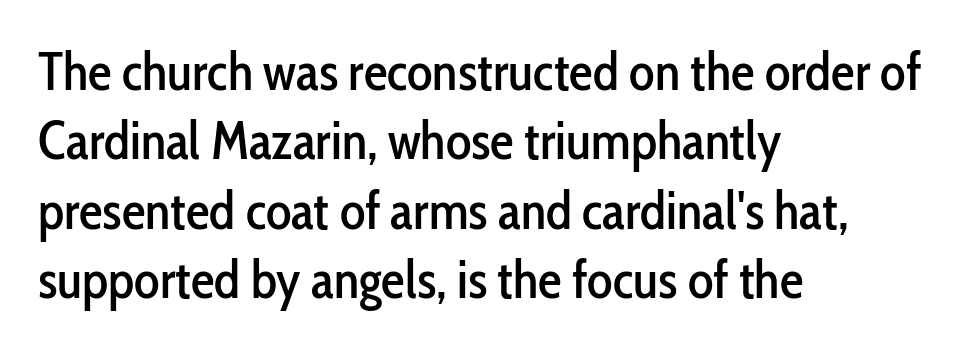
These lines stack with their left ends in a neat column. Underline: absent. The designer left line spacing at the default. The face used here is rendered with its standard letterfit. Note: no serifs on the glyphs.
